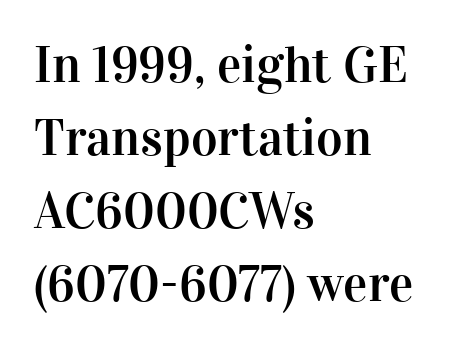
Q: Is the text italic (slanted)? A: No, it is upright.
Q: Is the typeface a serif or a sans-serif typeface? A: Serif.
Q: Is the text underlined? A: No.
Q: How is the paragraph aligned? A: Left-aligned.
Q: Is the spacing between letters normal or unusually wide? A: Normal.
Q: Is the spacing between lines tight, normal or loose? A: Normal.
Q: Width (condensed, normal, or wide)? A: Normal.
Q: Stroke contrast? A: High.
Q: x-height? A: Medium.
Q: Monospaced? A: No.
